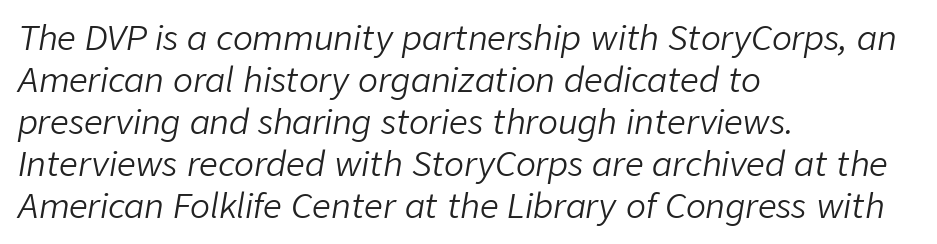
This sample has the flowing, uneven cadence of proportional lettering. The zone under the glyphs is completely vacant. Compared with a typical body face, this is equally light or lighter still. These lines stack with their left ends in a neat column. Slanted lettering throughout.
